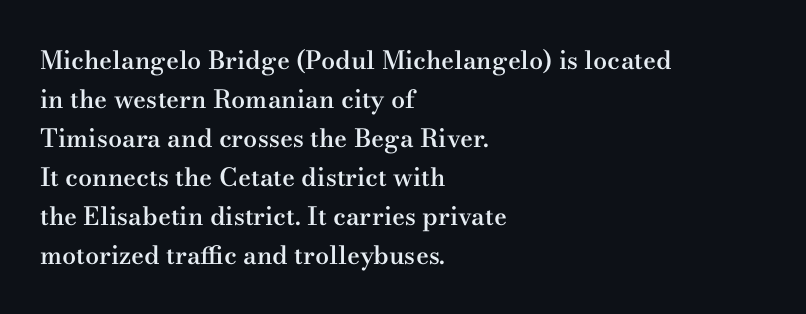
{"italic": "no", "bold": "semi", "underline": "no", "align": "left", "line_spacing": "normal", "line_spacing_ratio": 1.56, "letter_spacing": "normal", "letter_spacing_em": 0.0, "glyph_px": 25}
